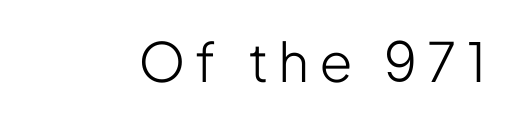
Students, note that the glyphs here are deliberately spaced far apart. The lettering holds an erect, upright posture throughout. Lines of text with bare space underneath. Is the type heavy? It reads as light-to-regular instead.
